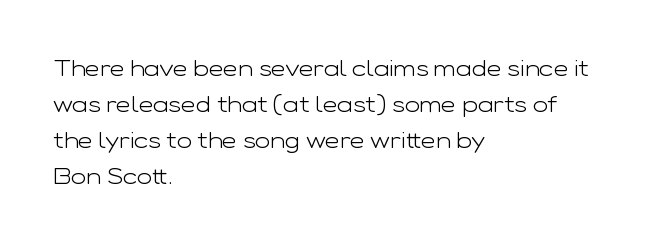
Nothing unusual about the tracking: characters are spaced as the font intends. The typesetter chose a ragged-right arrangement here. Vertical strokes here are truly vertical. In terms of leading, this rendering sits right in the middle.
